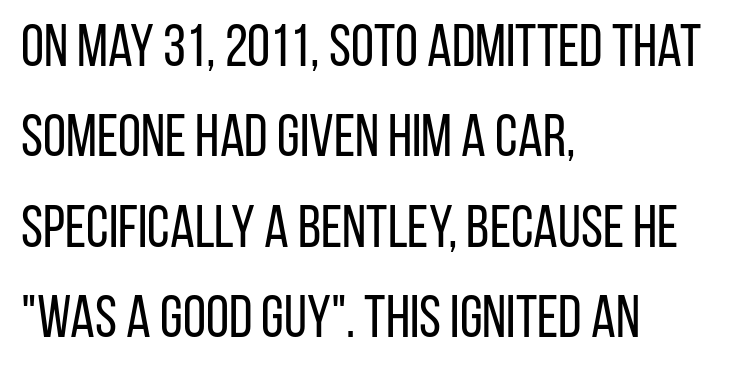
The image shows 59 px regular-weight, condensed sans-serif type, upright; set left-aligned, normal line spacing (1.53x), normal letter spacing, not underlined; low stroke contrast and a large x-height.
